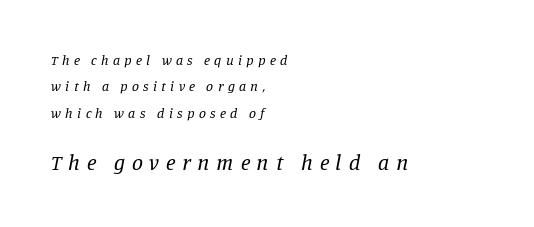
The image shows 22 px text type, italic (leaning right); set left-aligned, line spacing 1.89x, unusually wide letter spacing (+0.31 em), not underlined; the second (bottom) block is 1.57x larger.
